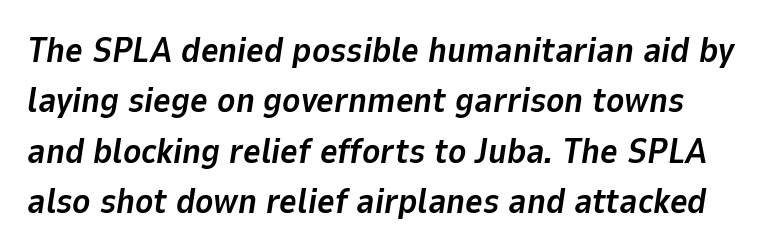
Q: Is the text bold? A: Yes.
Q: Is the text italic (slanted)? A: Yes, it leans right by about 9 degrees.
Q: Is the text underlined? A: No.
Q: Is the spacing between letters normal or unusually wide? A: Normal.
Q: Is the spacing between lines tight, normal or loose? A: Normal.
Q: Width (condensed, normal, or wide)? A: Normal.
Q: Stroke contrast? A: Low.
Q: x-height? A: Medium.
Q: Monospaced? A: No.
